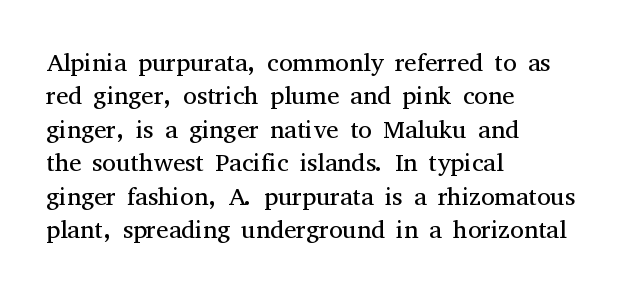
Notice how the stems are strictly vertical — no italics here. Clear beneath every line of the passage. Compared with typical paragraphs, the rows here are spaced about the same. The letters look calm and open, with moderate or lighter stems. Spacing between characters is what you'd get straight out of the box.
